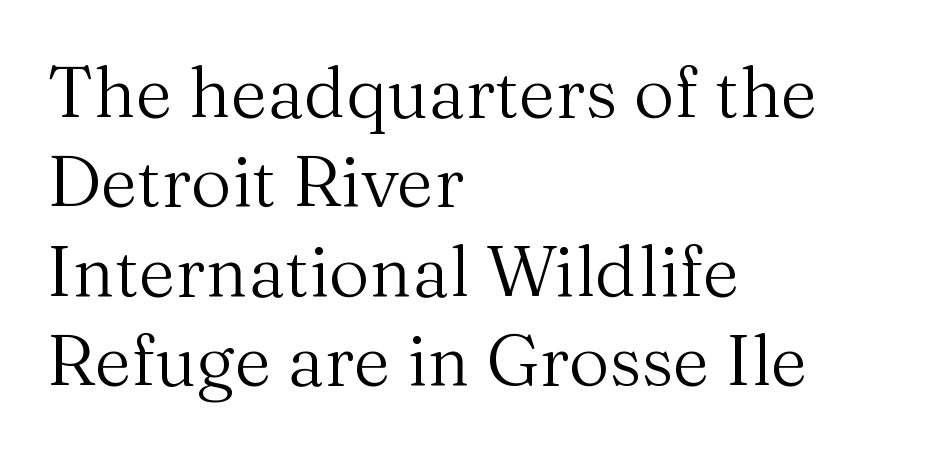
Q: Is the text bold? A: No.
Q: Is the text italic (slanted)? A: No, it is upright.
Q: Is the typeface a serif or a sans-serif typeface? A: Serif.
Q: Is the text underlined? A: No.
Q: How is the paragraph aligned? A: Left-aligned.
Q: Is the spacing between letters normal or unusually wide? A: Normal.
Q: Is the spacing between lines tight, normal or loose? A: Normal.
Q: Width (condensed, normal, or wide)? A: Normal.
Q: Stroke contrast? A: Medium.
Q: x-height? A: Medium.
Q: Monospaced? A: No.
